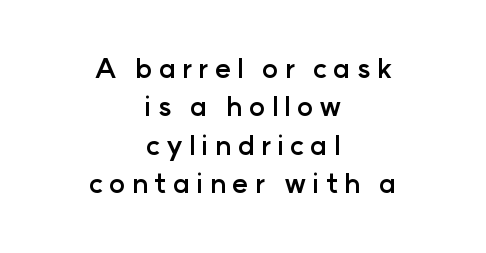
Q: Is the text bold? A: Yes.
Q: Is the text italic (slanted)? A: No, it is upright.
Q: Is the text underlined? A: No.
Q: How is the paragraph aligned? A: Centered.
Q: Is the spacing between letters normal or unusually wide? A: Unusually wide.
Q: Is the spacing between lines tight, normal or loose? A: Normal.
